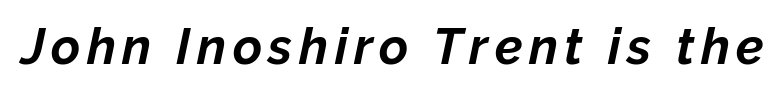
Q: Is the text bold? A: Yes.
Q: Is the text italic (slanted)? A: Yes, it leans right by about 12 degrees.
Q: Is the text underlined? A: No.
Q: Width (condensed, normal, or wide)? A: Normal.
Q: Stroke contrast? A: Low.
Q: x-height? A: Medium.
Q: Monospaced? A: No.
